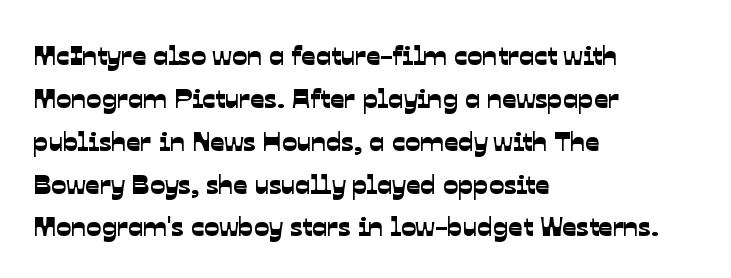
{"serif": "no", "width": "normal", "stroke_contrast": "low", "x_height": "medium", "monospaced": "no", "underline": "no", "align": "left", "line_spacing": "normal", "line_spacing_ratio": 1.53, "letter_spacing": "normal", "letter_spacing_em": 0.0, "glyph_px": 28}
